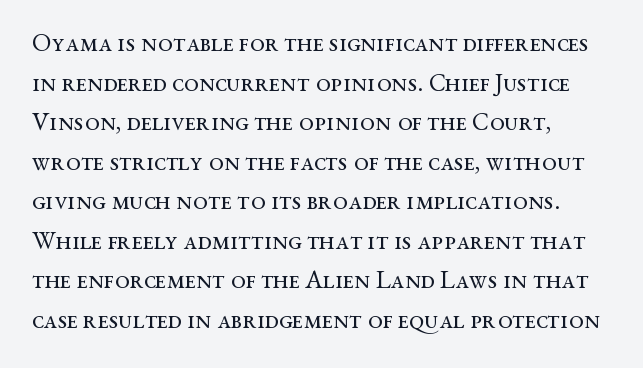
The block of text has a typical density, with ordinary space between rows. The line texture is even and compact thanks to regular tracking. Nothing heavy about these letters — not bold at all. Which margin do the lines hug? The left one — the right edge is uneven.
